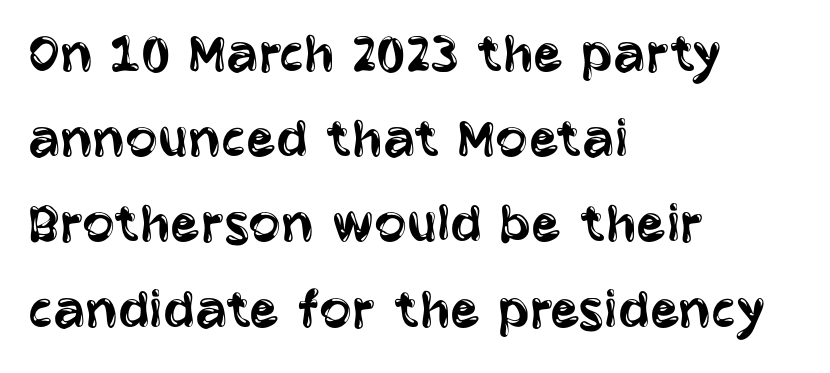
The image shows 60 px regular-weight, condensed sans-serif type, upright; set left-aligned, normal line spacing (1.42x), normal letter spacing, not underlined; low stroke contrast and a large x-height.
